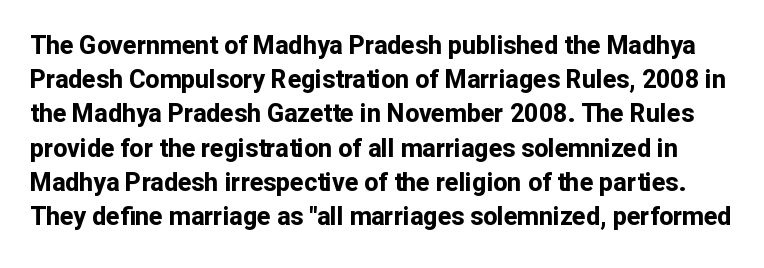
The image shows 25 px bold type, upright; set normal line spacing (1.37x), normal letter spacing, not underlined.
